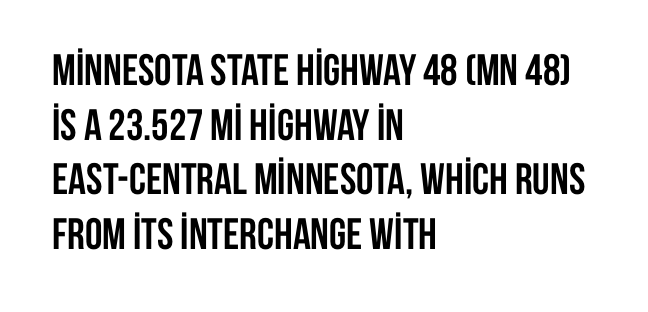
The image shows 44 px semibold, condensed sans-serif type, upright; set left-aligned, line spacing 1.24x, normal letter spacing, not underlined; low stroke contrast and a large x-height.
